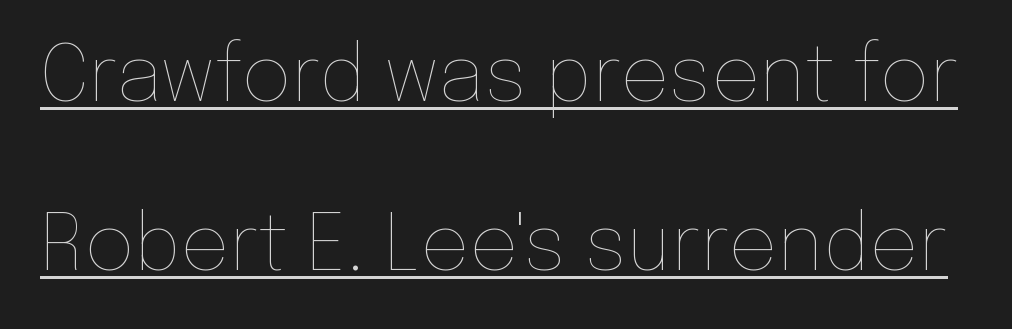
Compared with a typical body face, this is equally light or lighter still. Decoration check: the copy is underlined. Quick note: not italic, upright. Spacing verdict: proportional, widths tailored to each character.
